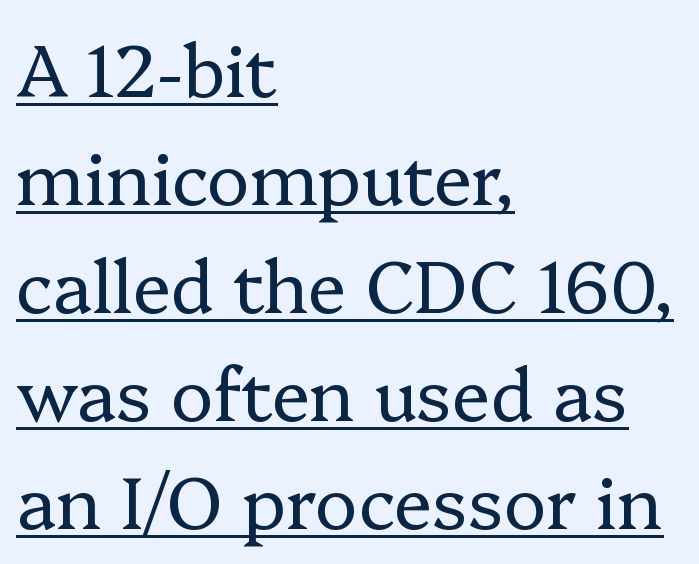
{"serif": "yes", "italic": "no", "bold": "no", "weight": "regular", "width": "normal", "stroke_contrast": "low", "x_height": "medium", "monospaced": "no", "underline": "yes", "align": "left", "line_spacing": "normal", "line_spacing_ratio": 1.5, "letter_spacing": "normal", "letter_spacing_em": 0.0, "glyph_px": 72}
